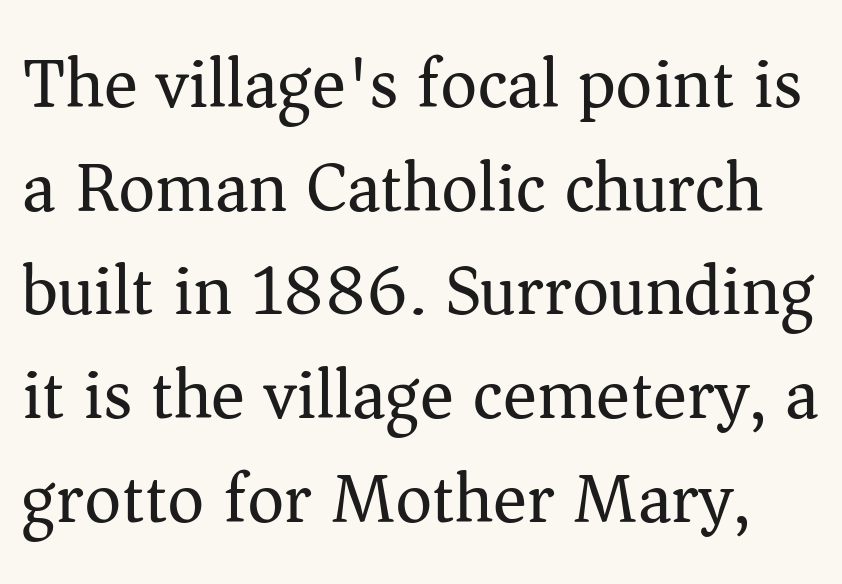
Q: Is the text bold? A: No.
Q: Is the text italic (slanted)? A: No, it is upright.
Q: Is the typeface a serif or a sans-serif typeface? A: Serif.
Q: Is the text underlined? A: No.
Q: Is the spacing between letters normal or unusually wide? A: Normal.
Q: Is the spacing between lines tight, normal or loose? A: Normal.
Q: Width (condensed, normal, or wide)? A: Normal.
Q: Stroke contrast? A: Medium.
Q: x-height? A: Medium.
Q: Monospaced? A: No.
